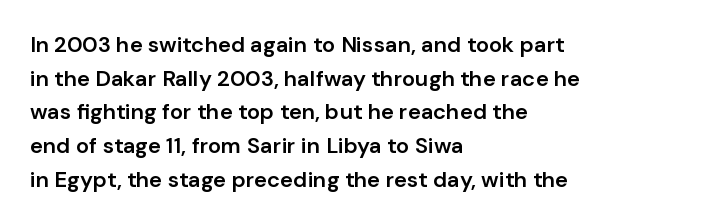
{"italic": "no", "bold": "semi", "underline": "no", "align": "left", "line_spacing": "normal", "line_spacing_ratio": 1.53, "letter_spacing": "normal", "letter_spacing_em": 0.0, "glyph_px": 22}
